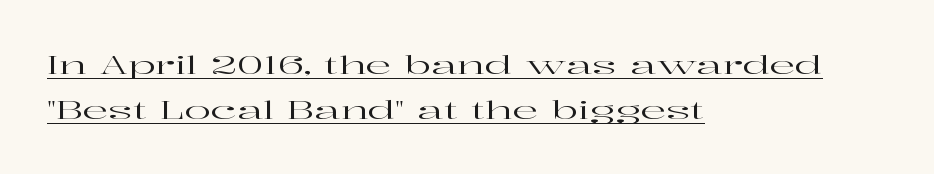
{"italic": "no", "underline": "yes", "align": "left", "line_spacing_ratio": 1.8, "letter_spacing": "normal", "letter_spacing_em": 0.0, "glyph_px": 25}
